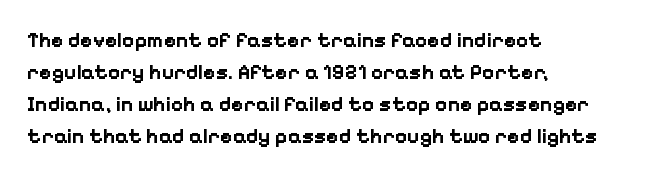
Q: Is the text bold? A: Yes.
Q: Is the text italic (slanted)? A: No, it is upright.
Q: Is the text underlined? A: No.
Q: How is the paragraph aligned? A: Left-aligned.
Q: Is the spacing between letters normal or unusually wide? A: Normal.
Q: Is the spacing between lines tight, normal or loose? A: Normal.
